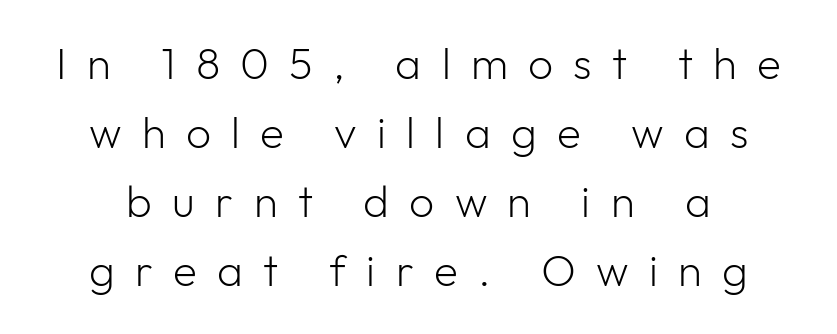
Lines of text with bare space underneath. The gaps between neighbouring characters are conspicuously large. The specimen reads as upright at a glance. Does the leading feel generous? No, just average. The rendering uses natural spacing where letterforms have individual widths. A quiet, ordinary-to-light weight characterises the typeface.
